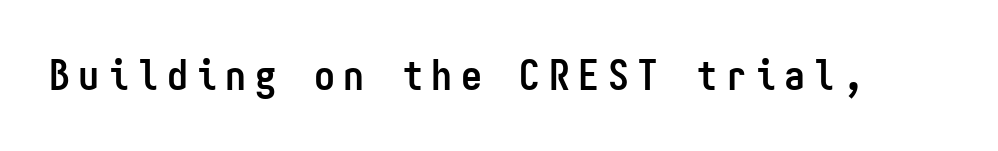
Plain, unruled lines of type. Italic: no, the glyphs are upright roman. You'd pick this weight for a headline — it's a proper bold. What kind of face is this? One without serifs — a sans. Substantial extra tracking has been applied to these lines.
